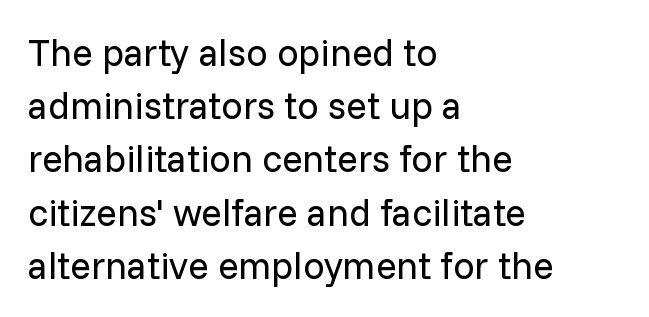
{"serif": "no", "italic": "no", "bold": "no", "weight": "regular", "width": "normal", "stroke_contrast": "low", "x_height": "medium", "monospaced": "no", "underline": "no", "align": "left", "line_spacing": "normal", "line_spacing_ratio": 1.4, "letter_spacing": "normal", "letter_spacing_em": 0.0, "glyph_px": 38}
